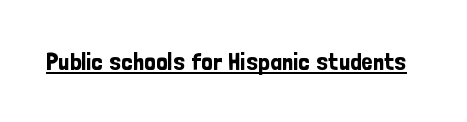
The image shows 25 px text type, upright; set normal letter spacing, underlined.
